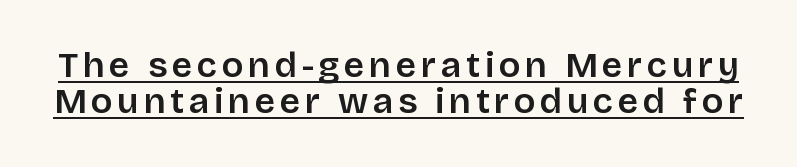
The image shows 36 px sans-serif type, upright; set tight line spacing (1.01x), underlined; low stroke contrast and a large x-height.
